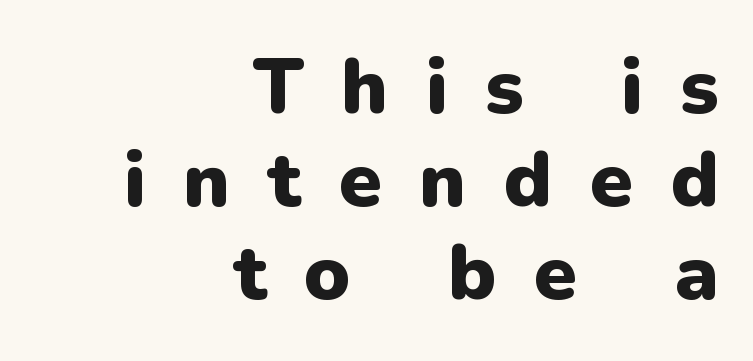
{"serif": "no", "italic": "no", "bold": "yes", "weight": "heavy", "width": "normal", "stroke_contrast": "low", "x_height": "medium", "monospaced": "no", "underline": "no", "align": "right", "line_spacing_ratio": 1.19, "letter_spacing": "wide", "letter_spacing_em": 0.48, "glyph_px": 78}
